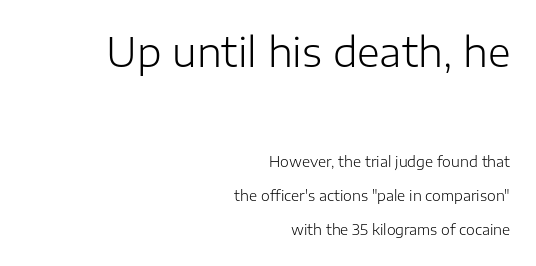
The image shows 39 px light sans-serif type, upright; set right-aligned, loose line spacing (2.43x), normal letter spacing, not underlined; the first (top) block is 2.79x larger; low stroke contrast and a medium x-height.
